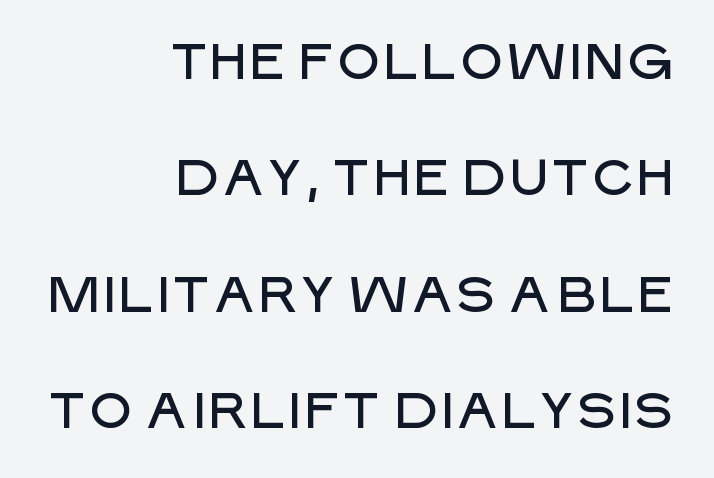
{"serif": "no", "italic": "no", "width": "normal", "stroke_contrast": "low", "x_height": "large", "monospaced": "no", "underline": "no", "align": "right", "line_spacing": "loose", "line_spacing_ratio": 2.33, "letter_spacing": "normal", "letter_spacing_em": 0.0, "glyph_px": 50}
